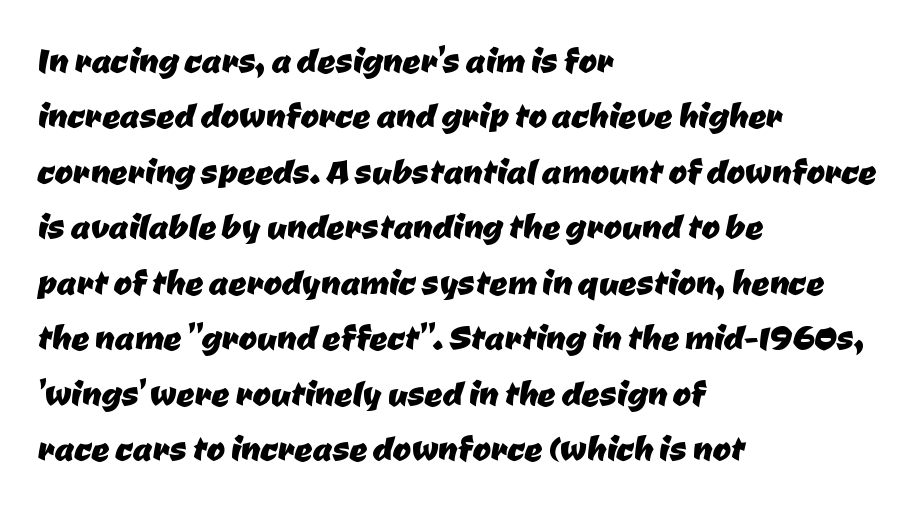
{"serif": "no", "width": "normal", "stroke_contrast": "low", "x_height": "medium", "monospaced": "no", "underline": "no", "align": "left", "line_spacing": "normal", "line_spacing_ratio": 1.26, "letter_spacing": "normal", "letter_spacing_em": 0.0, "glyph_px": 44}
